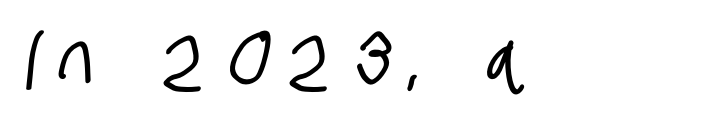
Q: Is the typeface a serif or a sans-serif typeface? A: Sans-serif.
Q: Is the text underlined? A: No.
Q: How is the paragraph aligned? A: Left-aligned.
Q: Is the spacing between letters normal or unusually wide? A: Unusually wide.
Q: Width (condensed, normal, or wide)? A: Condensed.
Q: Stroke contrast? A: Low.
Q: x-height? A: Large.
Q: Monospaced? A: No.
